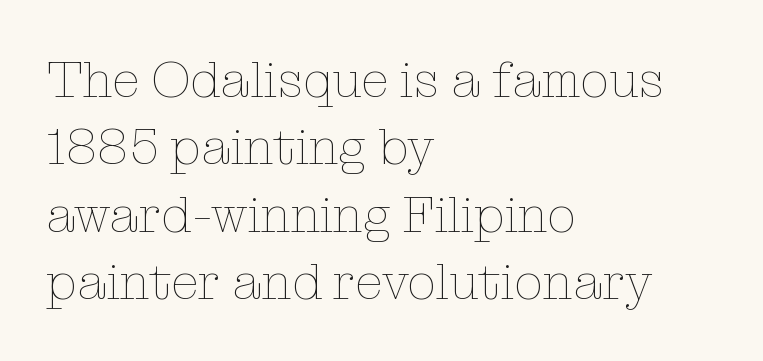
The image shows 51 px thin type, upright; set left-aligned, normal line spacing (1.32x), normal letter spacing, not underlined; low stroke contrast and a medium x-height.
